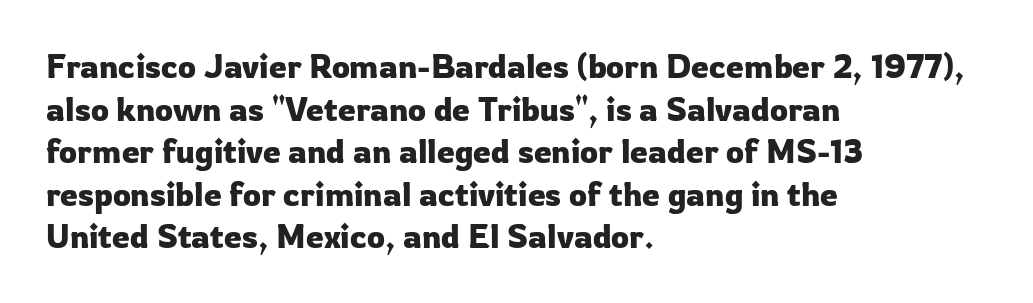
{"serif": "no", "italic": "no", "width": "normal", "stroke_contrast": "low", "x_height": "medium", "monospaced": "no", "underline": "no", "align": "left", "line_spacing": "normal", "line_spacing_ratio": 1.33, "letter_spacing": "normal", "letter_spacing_em": 0.0, "glyph_px": 32}
